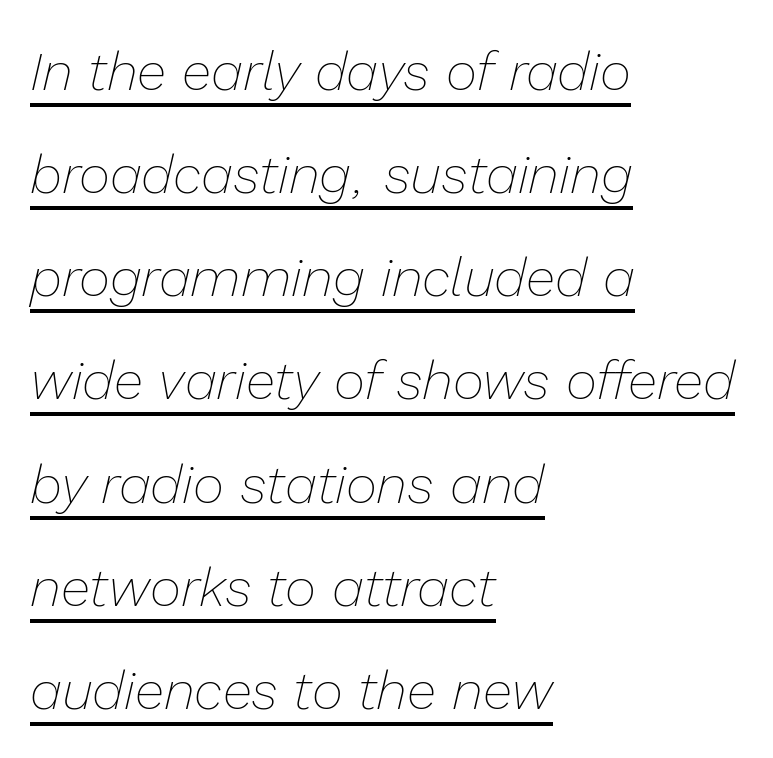
Q: Is the text bold? A: No.
Q: Is the text italic (slanted)? A: Yes, it leans right by about 13 degrees.
Q: Is the text underlined? A: Yes.
Q: How is the paragraph aligned? A: Left-aligned.
Q: Is the spacing between letters normal or unusually wide? A: Normal.
Q: Is the spacing between lines tight, normal or loose? A: Loose.
Q: Width (condensed, normal, or wide)? A: Normal.
Q: Stroke contrast? A: Low.
Q: x-height? A: Medium.
Q: Monospaced? A: No.
